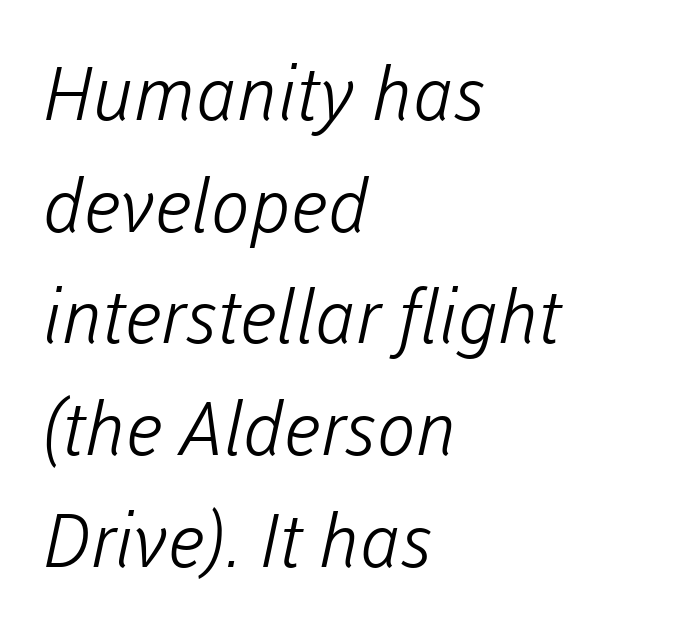
The image shows 74 px light sans-serif type; set left-aligned, normal line spacing (1.51x), normal letter spacing, not underlined; low stroke contrast and a medium x-height.
